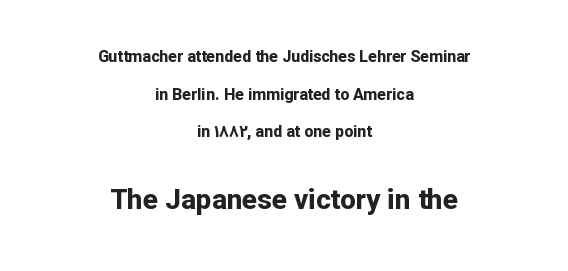
{"serif": "no", "italic": "no", "bold": "yes", "weight": "bold", "width": "normal", "stroke_contrast": "low", "x_height": "medium", "monospaced": "no", "underline": "no", "align": "center", "line_spacing": "loose", "line_spacing_ratio": 2.35, "letter_spacing": "normal", "letter_spacing_em": 0.0, "larger_block": "second", "size_ratio": 1.75, "glyph_px": 28}
